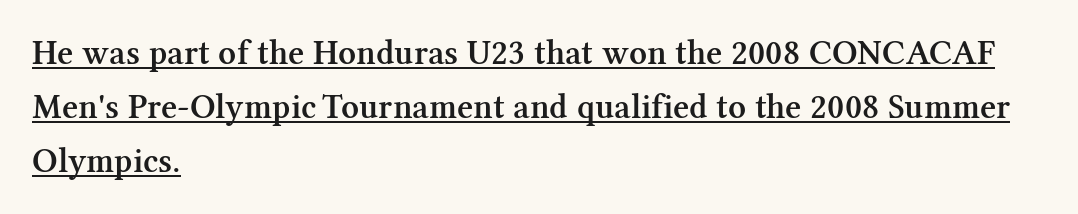
{"serif": "yes", "italic": "no", "bold": "semi", "weight": "semibold", "width": "normal", "stroke_contrast": "medium", "x_height": "medium", "monospaced": "no", "underline": "yes", "align": "left", "line_spacing": "normal", "line_spacing_ratio": 1.55, "letter_spacing": "normal", "letter_spacing_em": 0.0, "glyph_px": 35}
